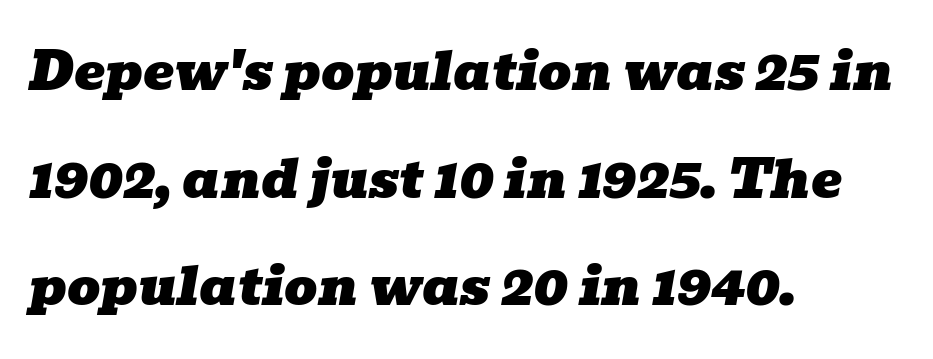
Q: Is the text italic (slanted)? A: Yes, it leans right by about 10 degrees.
Q: Is the typeface a serif or a sans-serif typeface? A: Serif.
Q: Is the text underlined? A: No.
Q: How is the paragraph aligned? A: Left-aligned.
Q: Is the spacing between letters normal or unusually wide? A: Normal.
Q: Is the spacing between lines tight, normal or loose? A: Loose.
Q: Width (condensed, normal, or wide)? A: Wide.
Q: Stroke contrast? A: Low.
Q: x-height? A: Medium.
Q: Monospaced? A: No.
